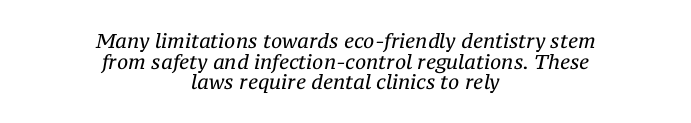
Layout note: lines centered. Type without underlining. Caption: standard tracking, unaltered. The typography opts for an oblique posture over an upright one. No heavy texture on the line: the type isn't bold.
